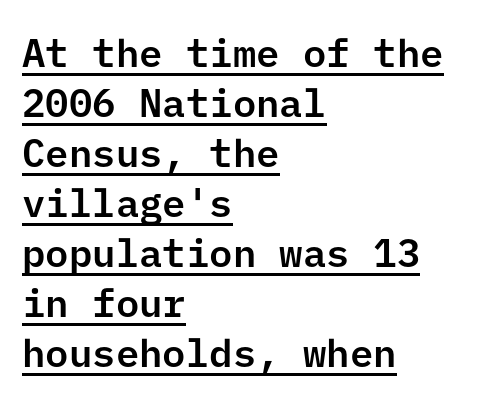
Q: Is the text italic (slanted)? A: No, it is upright.
Q: Is the typeface a serif or a sans-serif typeface? A: Sans-serif.
Q: Is the text underlined? A: Yes.
Q: How is the paragraph aligned? A: Left-aligned.
Q: Is the spacing between letters normal or unusually wide? A: Normal.
Q: Is the spacing between lines tight, normal or loose? A: Normal.
Q: Width (condensed, normal, or wide)? A: Normal.
Q: Stroke contrast? A: Low.
Q: x-height? A: Medium.
